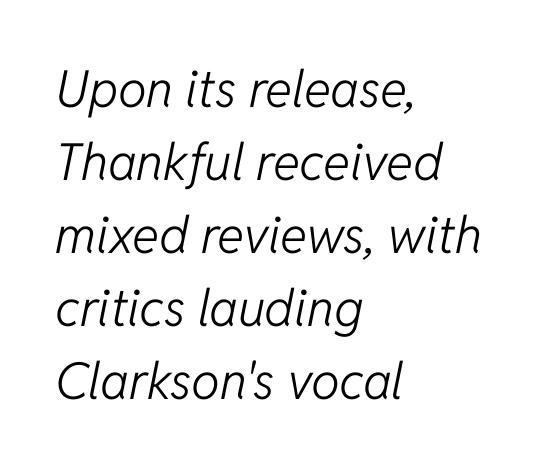
{"italic": "yes", "lean": "right", "slant_degrees": 11, "bold": "no", "weight": "light", "width": "normal", "stroke_contrast": "low", "x_height": "medium", "monospaced": "no", "underline": "no", "align": "left", "line_spacing": "normal", "line_spacing_ratio": 1.43, "letter_spacing": "normal", "letter_spacing_em": 0.0, "glyph_px": 51}
